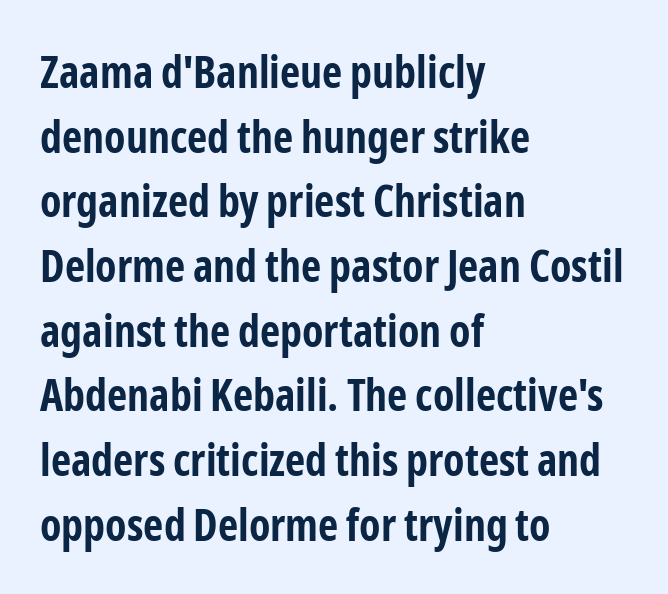
The image shows 44 px bold, condensed sans-serif type, upright; set left-aligned, normal line spacing (1.47x), normal letter spacing, not underlined; low stroke contrast and a medium x-height.
